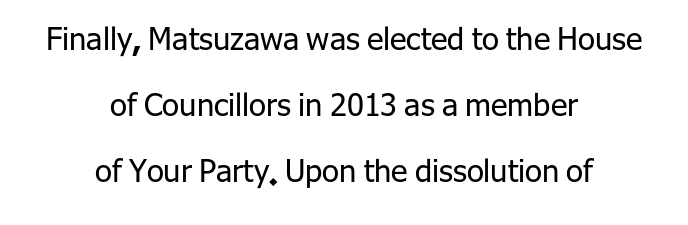
{"serif": "no", "italic": "no", "bold": "no", "weight": "regular", "width": "normal", "stroke_contrast": "low", "x_height": "medium", "monospaced": "no", "underline": "no", "align": "center", "line_spacing": "loose", "line_spacing_ratio": 2.13, "letter_spacing": "normal", "letter_spacing_em": 0.0, "glyph_px": 31}
